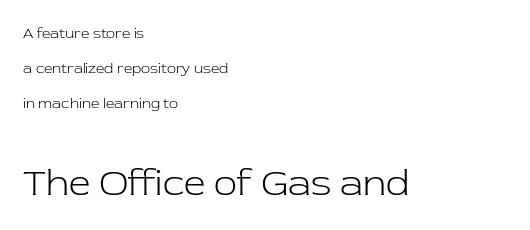
The image shows 38 px light serif type, upright; set left-aligned, loose line spacing (2.34x), normal letter spacing, not underlined; the second (bottom) block is 2.53x larger; low stroke contrast and a medium x-height.
